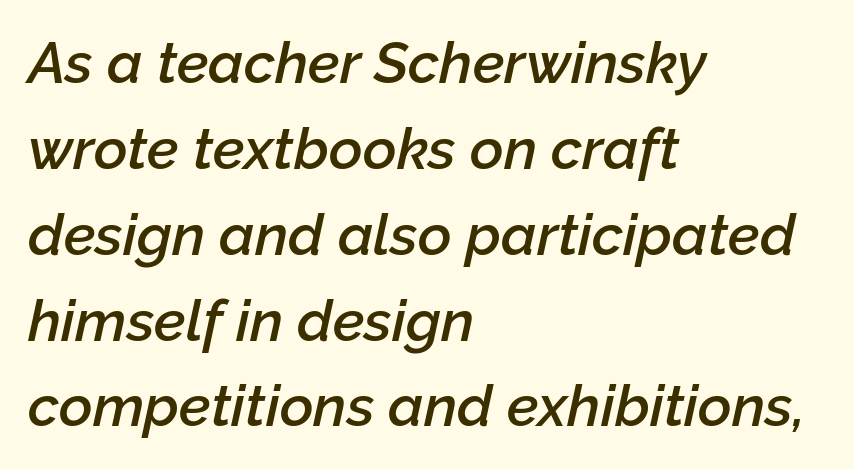
Letter spacing: default. Glance below the letters and you will spot only blank space. The axis of the letterforms is tilted away from vertical. Spacing verdict: proportional, widths tailored to each character. In terms of weight, the rendering is demibold, just under bold. Baseline-to-baseline distance is the conventional proportion of letter height.
